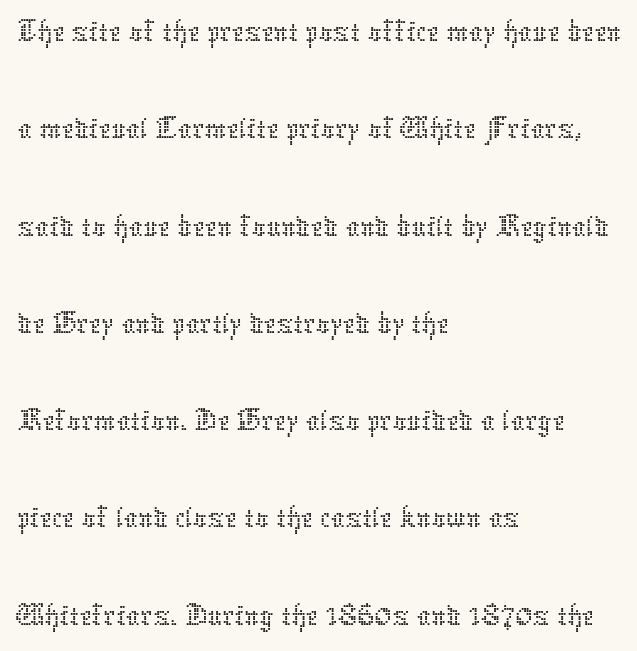
Every stem runs plumb, perpendicular to the baseline. The ragged edge is on the right, which tells us the setting is flush left. The face used here is proportionally spaced, like ordinary book or web type. A bare baseline throughout the passage. The block of text has a typical density, with ordinary space between rows. The passage shown has conventional tracking throughout.
